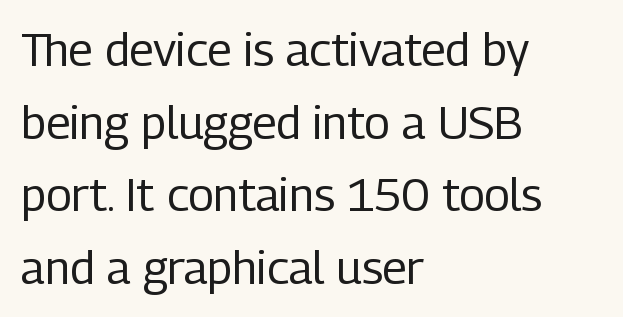
Upright lettering throughout. Evenly set lines give the paragraph a standard silhouette. Layout note: lines flush left. Glance below the letters and you will spot only blank space.
